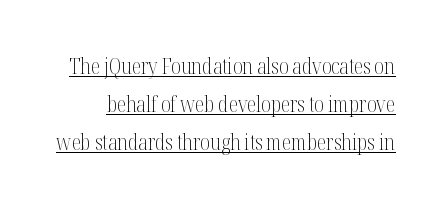
Beneath each row of characters lies a ruled line. These lines keep a tight, regular rhythm from letter to letter. Each stroke keeps to a modest, everyday thickness or less. The axis of the letterforms is exactly vertical.
